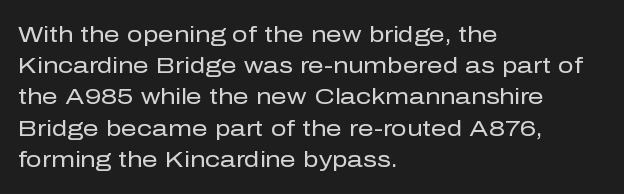
{"italic": "no", "bold": "no", "underline": "no", "align": "left", "line_spacing": "normal", "line_spacing_ratio": 1.42, "letter_spacing": "normal", "letter_spacing_em": 0.0, "glyph_px": 22}
